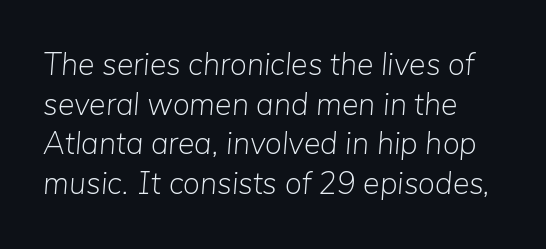
Clear beneath every line of the passage. Words appear dense and cohesive because spacing is normal. This is oblique type, the kind used for emphasis or titles. Reading down the column, the eye jumps a familiar distance to each next line. Each letter keeps its own natural width here, so spacing adapts to shape. The letterforms sit at book weight or below.
